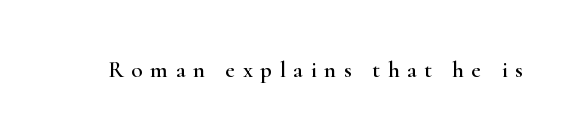
Q: Is the text italic (slanted)? A: No, it is upright.
Q: Is the text underlined? A: No.
Q: Is the spacing between letters normal or unusually wide? A: Unusually wide.
